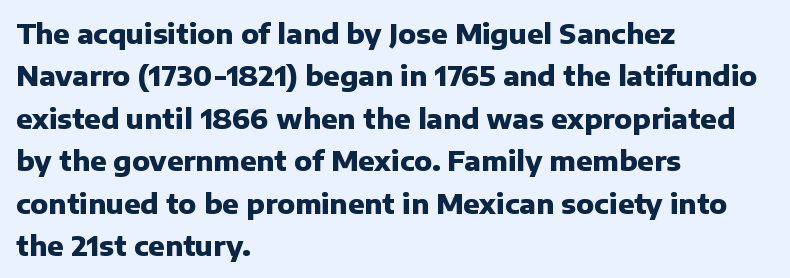
Q: Is the text bold? A: Yes.
Q: Is the text italic (slanted)? A: No, it is upright.
Q: Is the text underlined? A: No.
Q: How is the paragraph aligned? A: Left-aligned.
Q: Is the spacing between letters normal or unusually wide? A: Normal.
Q: Is the spacing between lines tight, normal or loose? A: Normal.
